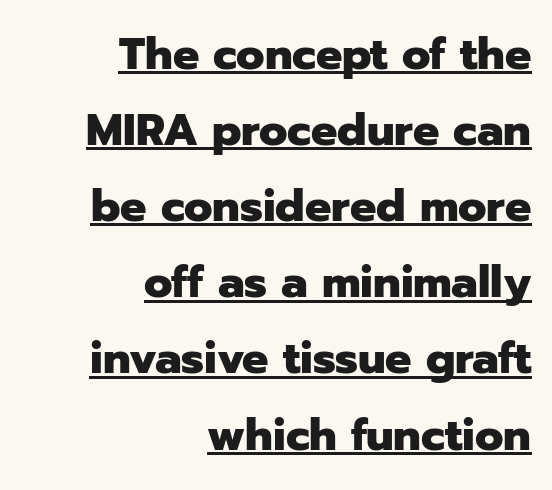
The image shows 44 px heavy sans-serif type, upright; set right-aligned, line spacing 1.73x, normal letter spacing, underlined; low stroke contrast and a medium x-height.
